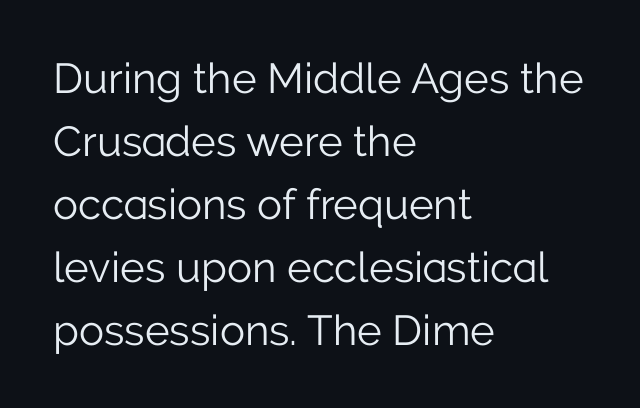
The image shows 42 px light sans-serif type, upright; set left-aligned, normal line spacing (1.5x), normal letter spacing, not underlined; low stroke contrast and a medium x-height.
